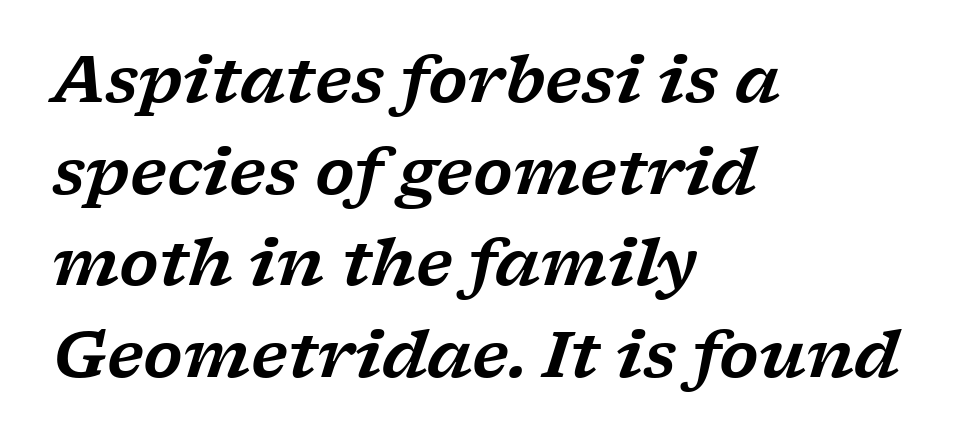
Q: Is the text italic (slanted)? A: Yes, it leans right by about 17 degrees.
Q: Is the typeface a serif or a sans-serif typeface? A: Serif.
Q: Is the text underlined? A: No.
Q: How is the paragraph aligned? A: Left-aligned.
Q: Is the spacing between letters normal or unusually wide? A: Normal.
Q: Is the spacing between lines tight, normal or loose? A: Normal.
Q: Width (condensed, normal, or wide)? A: Wide.
Q: Stroke contrast? A: Low.
Q: x-height? A: Medium.
Q: Monospaced? A: No.
